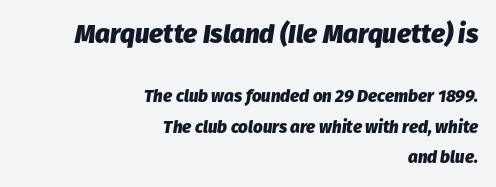
{"italic": "yes", "lean": "right", "slant_degrees": 8, "bold": "yes", "underline": "no", "align": "right", "line_spacing_ratio": 1.81, "letter_spacing": "normal", "letter_spacing_em": 0.0, "larger_block": "first", "size_ratio": 1.53, "glyph_px": 26}
